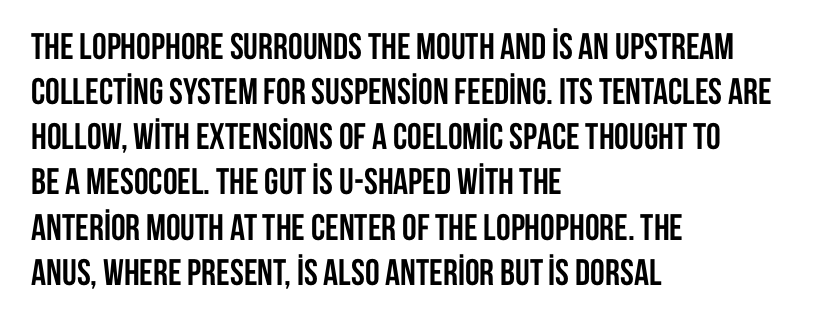
{"serif": "no", "italic": "no", "bold": "yes", "weight": "semibold", "width": "condensed", "stroke_contrast": "low", "x_height": "large", "monospaced": "no", "underline": "no", "align": "left", "line_spacing_ratio": 1.22, "letter_spacing": "normal", "letter_spacing_em": 0.0, "glyph_px": 37}
